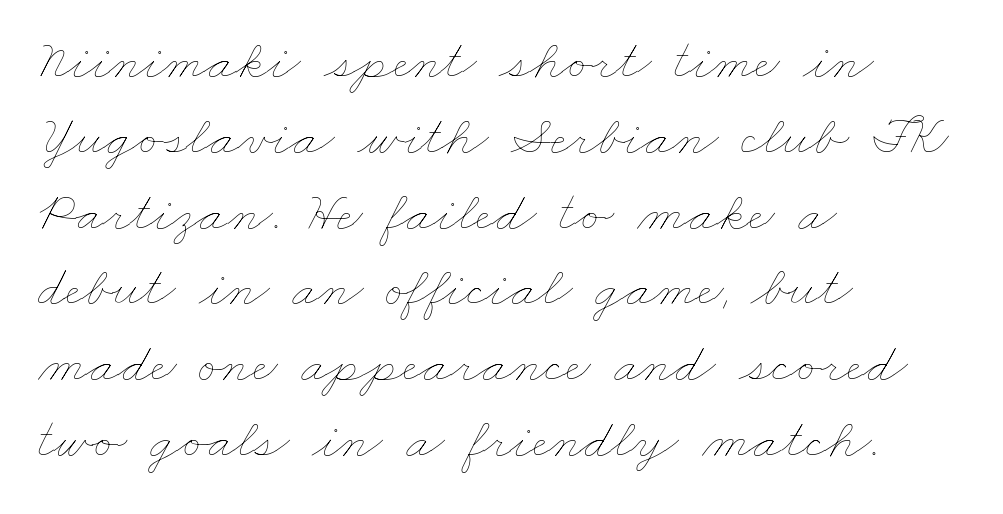
The image shows 57 px thin, wide type; set left-aligned, normal line spacing (1.33x), normal letter spacing, not underlined; low stroke contrast and a small x-height.
